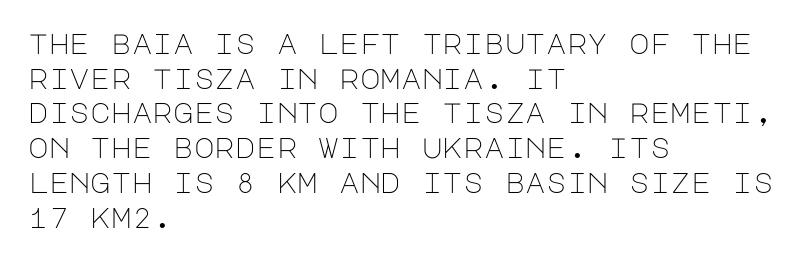
Between one letter and the next there's only the usual sliver of space. The typography opts for an upright posture over an oblique one. Underline: absent. Is the type heavy? It reads as light-to-regular instead. A student would call this left alignment; a typographer would say flush left, rag right.
